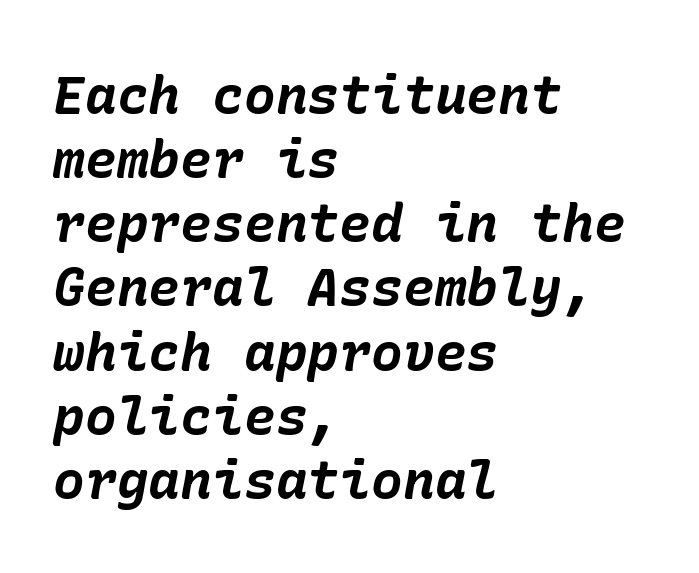
The image shows 53 px bold type, italic (leaning right); set left-aligned, line spacing 1.21x, normal letter spacing, not underlined; low stroke contrast and a medium x-height.
